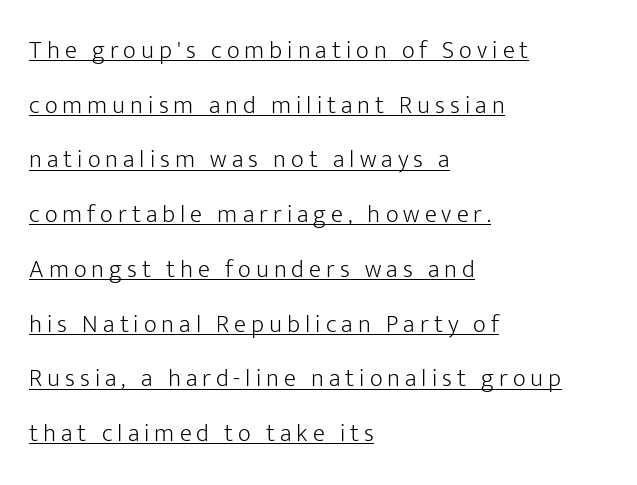
The image shows 25 px text type, upright; set left-aligned, loose line spacing (2.19x), unusually wide letter spacing (+0.2 em), underlined.
